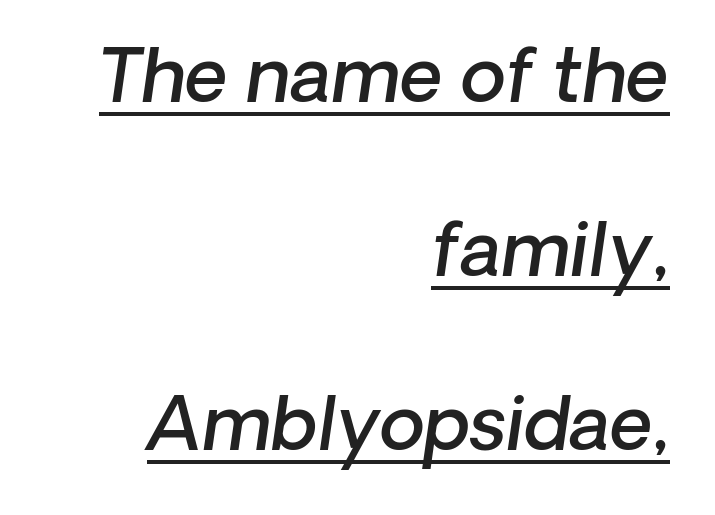
Q: Is the text bold? A: Semi-bold.
Q: Is the typeface a serif or a sans-serif typeface? A: Sans-serif.
Q: Is the text underlined? A: Yes.
Q: How is the paragraph aligned? A: Right-aligned.
Q: Is the spacing between letters normal or unusually wide? A: Normal.
Q: Is the spacing between lines tight, normal or loose? A: Loose.
Q: Width (condensed, normal, or wide)? A: Normal.
Q: Stroke contrast? A: Low.
Q: x-height? A: Medium.
Q: Monospaced? A: No.
